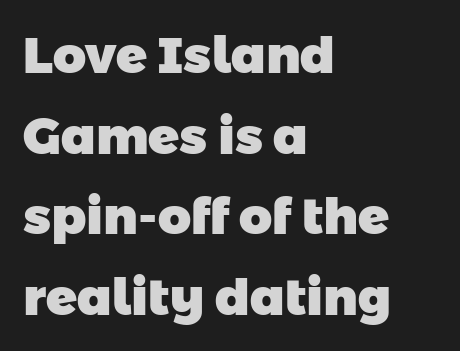
The image shows 51 px heavy sans-serif type; set left-aligned, normal line spacing (1.58x), normal letter spacing, not underlined; low stroke contrast and a medium x-height.
